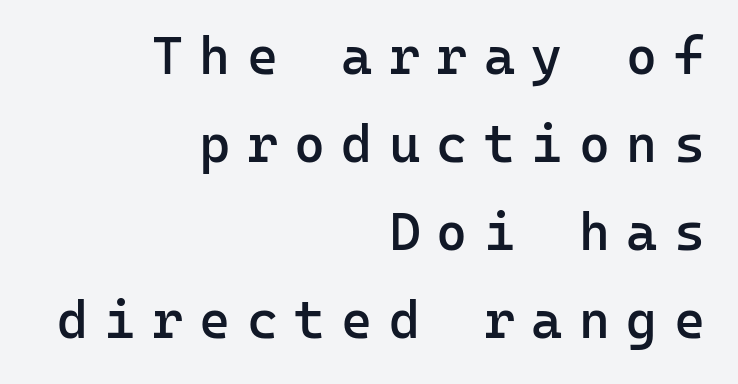
Q: Is the text bold? A: Semi-bold.
Q: Is the text italic (slanted)? A: No, it is upright.
Q: Is the typeface a serif or a sans-serif typeface? A: Sans-serif.
Q: Is the text underlined? A: No.
Q: How is the paragraph aligned? A: Right-aligned.
Q: Is the spacing between letters normal or unusually wide? A: Unusually wide.
Q: Is the spacing between lines tight, normal or loose? A: Normal.
Q: Width (condensed, normal, or wide)? A: Normal.
Q: Stroke contrast? A: Low.
Q: x-height? A: Medium.
Q: Monospaced? A: Yes.
